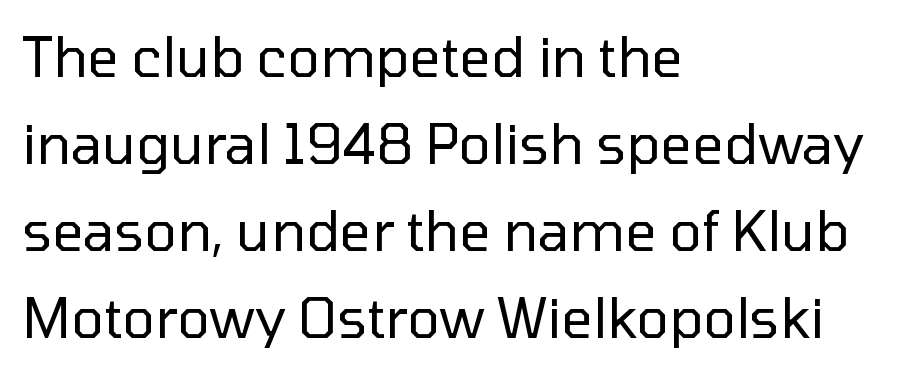
The image shows 55 px regular-weight sans-serif type, upright; set left-aligned, normal line spacing (1.58x), normal letter spacing, not underlined; low stroke contrast and a medium x-height.
